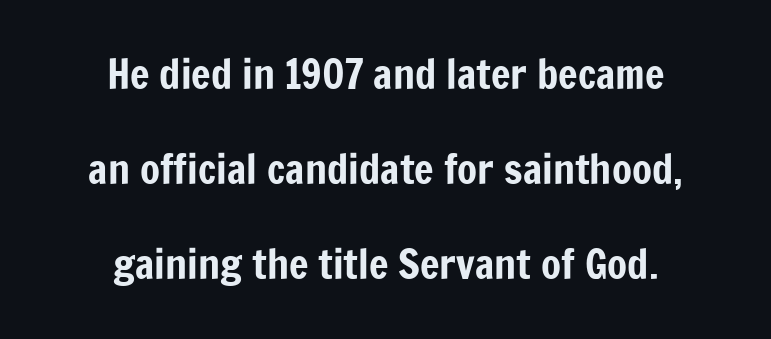
{"serif": "no", "italic": "no", "width": "condensed", "stroke_contrast": "low", "x_height": "medium", "monospaced": "no", "underline": "no", "align": "center", "line_spacing": "loose", "line_spacing_ratio": 2.32, "letter_spacing": "normal", "letter_spacing_em": 0.0, "glyph_px": 41}
